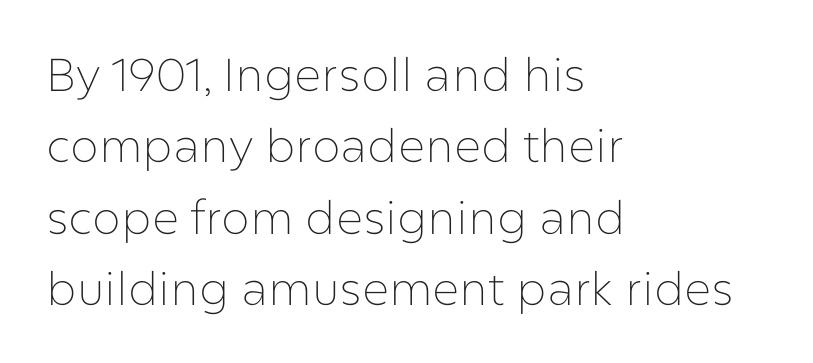
The image shows 46 px thin sans-serif type, upright; set left-aligned, normal line spacing (1.55x), normal letter spacing, not underlined; low stroke contrast and a medium x-height.
